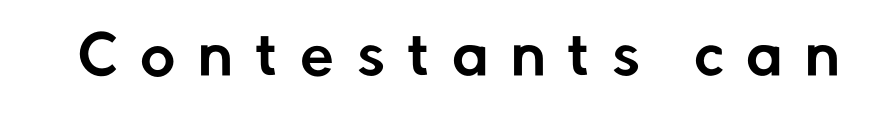
Does the type have serifs? No, each stem ends abruptly. Is the letter spacing exaggerated? Yes — the characters are pushed far apart. Do the characters align in a grid? No, the font is proportional. You can tell it's not italic because the verticals are truly vertical. The specimen omits any rule beneath the text block's lines.
